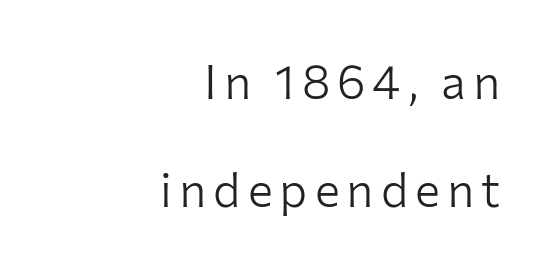
{"serif": "no", "italic": "no", "bold": "no", "weight": "light", "width": "normal", "stroke_contrast": "low", "x_height": "medium", "monospaced": "no", "underline": "no", "align": "right", "line_spacing": "loose", "line_spacing_ratio": 2.29, "glyph_px": 47}
